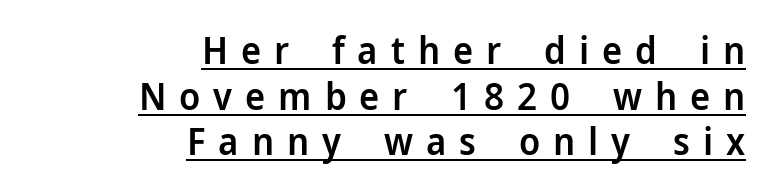
Q: Is the text bold? A: Semi-bold.
Q: Is the text italic (slanted)? A: No, it is upright.
Q: Is the typeface a serif or a sans-serif typeface? A: Sans-serif.
Q: Is the text underlined? A: Yes.
Q: How is the paragraph aligned? A: Right-aligned.
Q: Is the spacing between letters normal or unusually wide? A: Unusually wide.
Q: Width (condensed, normal, or wide)? A: Normal.
Q: Stroke contrast? A: Low.
Q: x-height? A: Medium.
Q: Monospaced? A: No.
